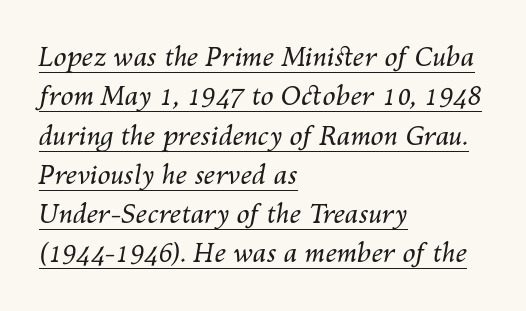
Whoever set this chose a conventional vertical rhythm. Is the letter spacing exaggerated? No — it looks like the ordinary default. The passage is arranged the way most books set body copy — flush left. The rendering applies a slant to the glyphs. The typeface has the unassuming heft of standard copy or less.
